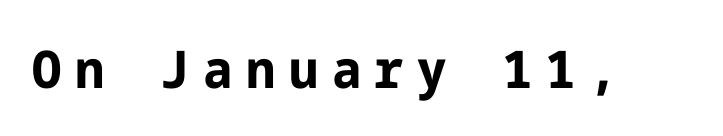
{"serif": "no", "italic": "no", "bold": "yes", "weight": "bold", "width": "normal", "stroke_contrast": "low", "x_height": "medium", "underline": "no", "letter_spacing": "wide", "letter_spacing_em": 0.26, "glyph_px": 52}
